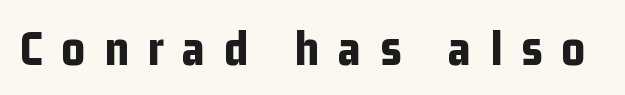
The image shows 51 px bold, condensed sans-serif type, upright; set unusually wide letter spacing (+0.37 em), not underlined; low stroke contrast and a medium x-height.
